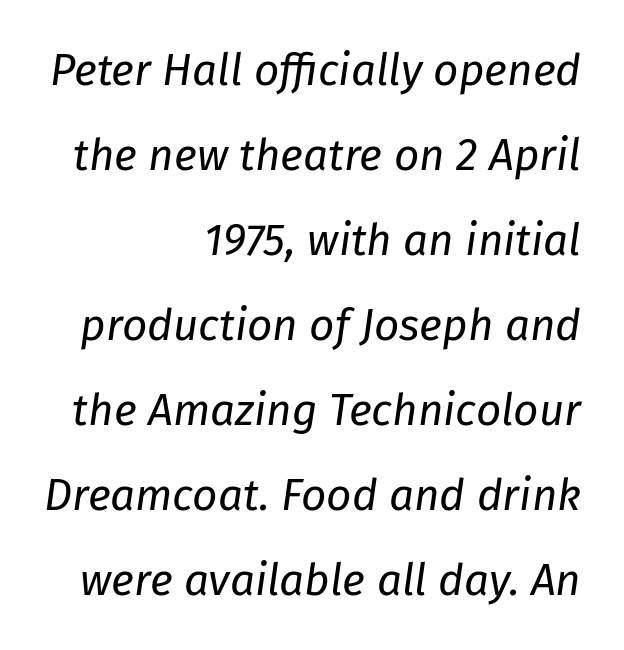
The image shows 44 px regular-weight type, italic (leaning right); set right-aligned, loose line spacing (1.93x), normal letter spacing, not underlined; low stroke contrast and a medium x-height.
